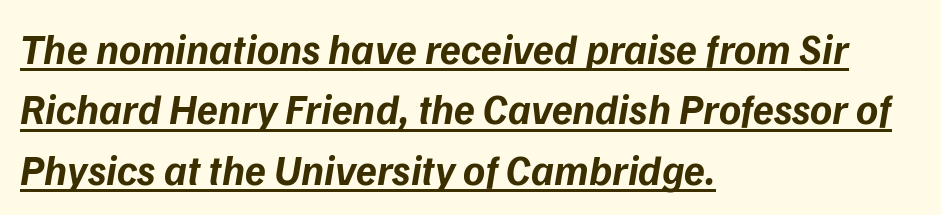
{"italic": "yes", "lean": "right", "slant_degrees": 9, "bold": "yes", "weight": "bold", "width": "normal", "stroke_contrast": "low", "x_height": "medium", "monospaced": "no", "underline": "yes", "align": "left", "line_spacing": "normal", "line_spacing_ratio": 1.44, "letter_spacing": "normal", "letter_spacing_em": 0.0, "glyph_px": 42}
